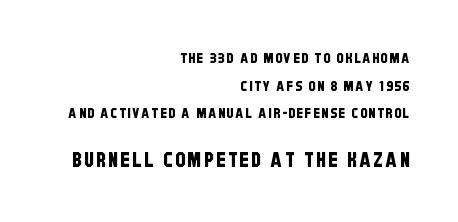
The paragraph has a hard right edge and a soft left edge. Nobody drew a line under any word here. Successive baselines arrive slowly, with a big drop between each. Top chunk: small. Bottom chunk: large.
